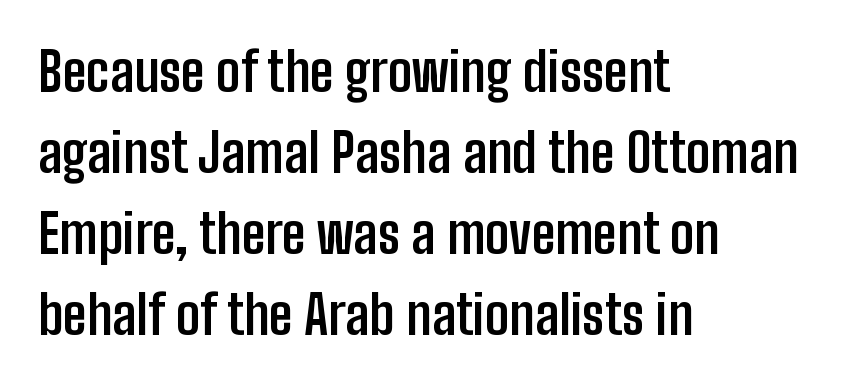
Looks like regular typesetting: each glyph gets only the width it needs. Tracking here is standard; glyphs follow each other at the usual distance. The rendering uses a moderate line-height, typical for paragraphs. What weight is shown? A full bold with thick strokes. Characters remain perfectly vertical along every line.
